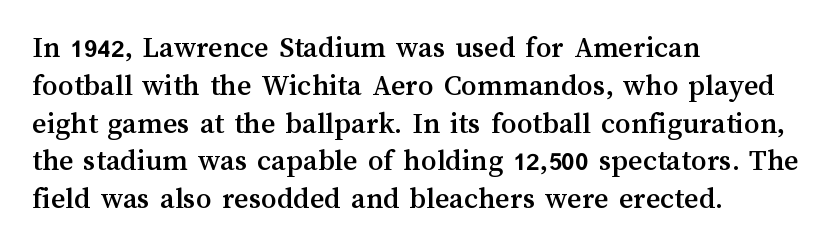
Q: Is the text italic (slanted)? A: No, it is upright.
Q: Is the text underlined? A: No.
Q: How is the paragraph aligned? A: Left-aligned.
Q: Is the spacing between letters normal or unusually wide? A: Normal.
Q: Width (condensed, normal, or wide)? A: Normal.
Q: Stroke contrast? A: Medium.
Q: x-height? A: Medium.
Q: Monospaced? A: No.
